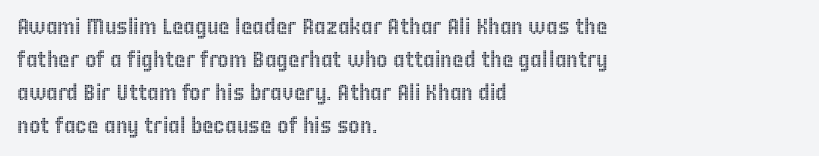
A clean baseline with only descenders dipping below it. Standard letterfit; no display-style spreading of the glyphs. Notice how descenders clear the ascenders below comfortably — that's standard leading. It's the straight-up-and-down kind of type. Does the copy run flush right? No — it runs flush left.
